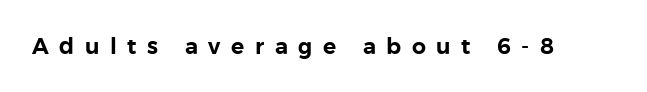
{"italic": "no", "underline": "no", "letter_spacing": "wide", "letter_spacing_em": 0.48, "glyph_px": 22}
